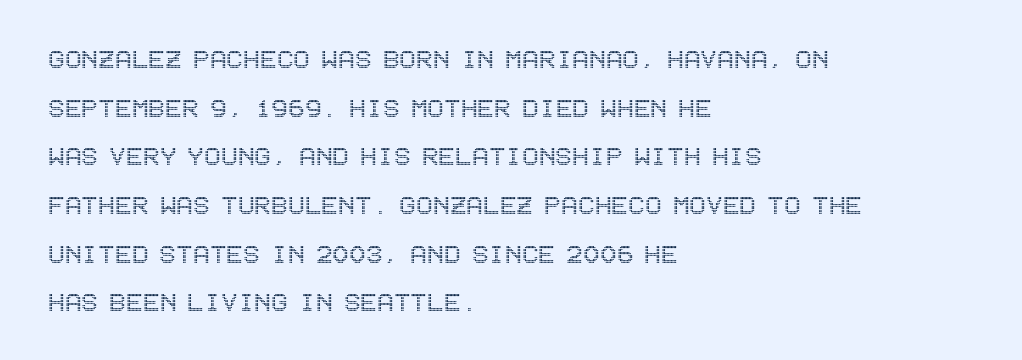
Q: Is the text italic (slanted)? A: No, it is upright.
Q: Is the text underlined? A: No.
Q: How is the paragraph aligned? A: Left-aligned.
Q: Is the spacing between letters normal or unusually wide? A: Normal.
Q: Is the spacing between lines tight, normal or loose? A: Normal.
Q: Width (condensed, normal, or wide)? A: Condensed.
Q: x-height? A: Large.
